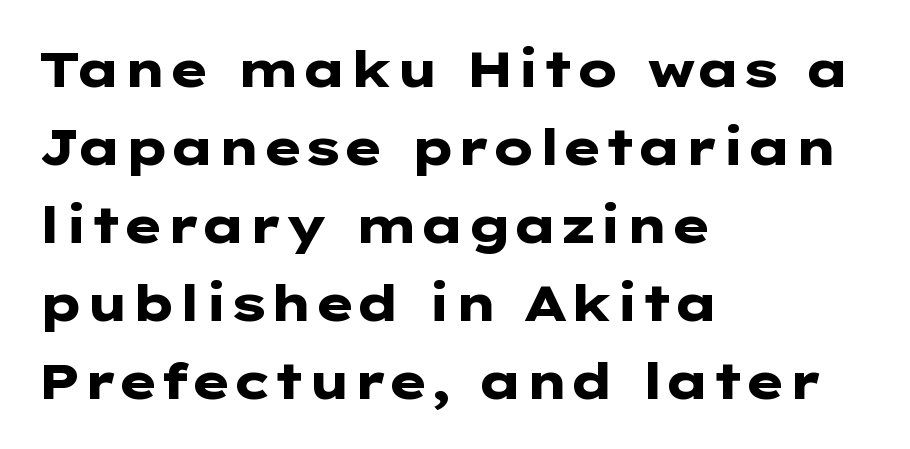
The image shows 50 px heavy, wide sans-serif type, upright; set left-aligned, normal line spacing (1.56x), normal letter spacing, not underlined; low stroke contrast and a medium x-height.
